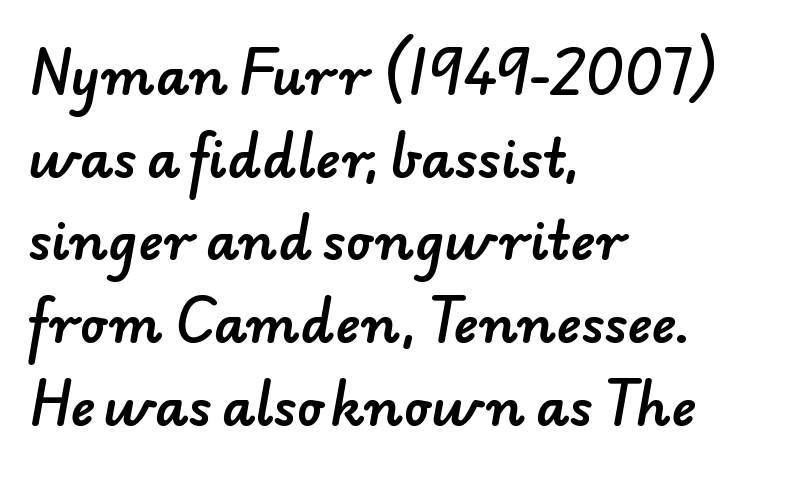
Letter spacing: default. In terms of leading, this rendering sits right in the middle. Each line starts at the same left margin while the right side varies. Regarding serifs, this sample does without them. Any mark beneath the type? The region is blank. You could not count columns in this text — the font is proportionally spaced.
